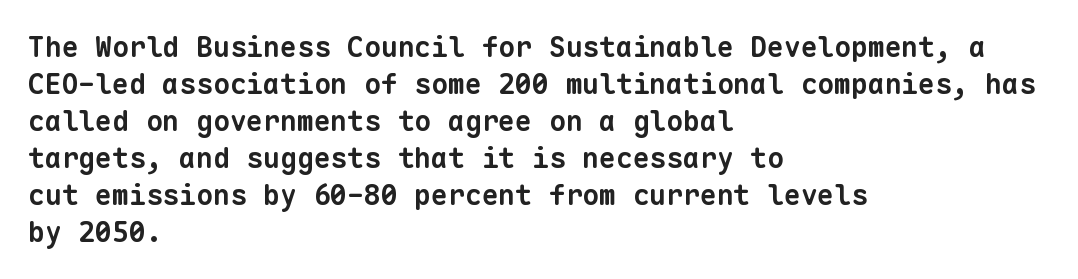
Q: Is the text bold? A: Yes.
Q: Is the typeface a serif or a sans-serif typeface? A: Sans-serif.
Q: Is the text underlined? A: No.
Q: How is the paragraph aligned? A: Left-aligned.
Q: Is the spacing between letters normal or unusually wide? A: Normal.
Q: Is the spacing between lines tight, normal or loose? A: Normal.
Q: Width (condensed, normal, or wide)? A: Normal.
Q: Stroke contrast? A: Low.
Q: x-height? A: Medium.
Q: Monospaced? A: Yes.
